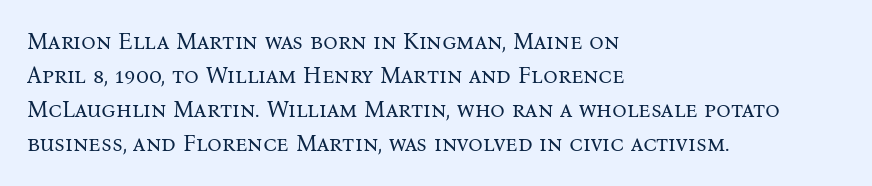
Q: Is the text bold? A: No.
Q: Is the text italic (slanted)? A: No, it is upright.
Q: Is the text underlined? A: No.
Q: How is the paragraph aligned? A: Left-aligned.
Q: Is the spacing between letters normal or unusually wide? A: Normal.
Q: Is the spacing between lines tight, normal or loose? A: Normal.
